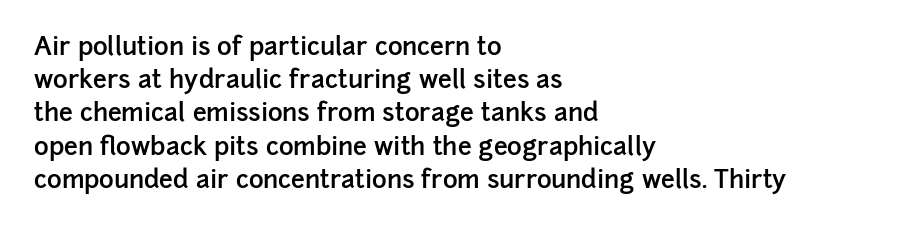
Q: Is the text bold? A: Semi-bold.
Q: Is the text italic (slanted)? A: No, it is upright.
Q: Is the text underlined? A: No.
Q: How is the paragraph aligned? A: Left-aligned.
Q: Is the spacing between letters normal or unusually wide? A: Normal.
Q: Is the spacing between lines tight, normal or loose? A: Normal.
